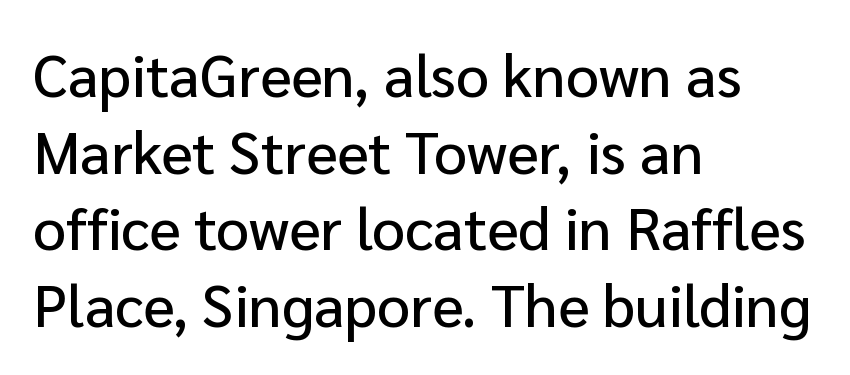
{"serif": "no", "italic": "no", "width": "normal", "stroke_contrast": "low", "x_height": "medium", "monospaced": "no", "underline": "no", "align": "left", "line_spacing": "normal", "line_spacing_ratio": 1.3, "letter_spacing": "normal", "letter_spacing_em": 0.0, "glyph_px": 59}
